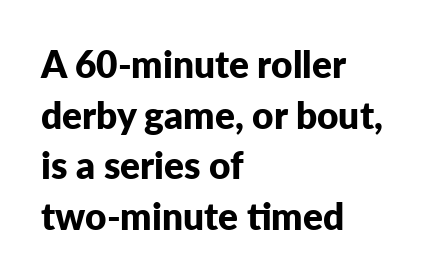
The image shows 37 px bold sans-serif type, upright; set left-aligned, normal line spacing (1.37x), normal letter spacing, not underlined; low stroke contrast and a medium x-height.
